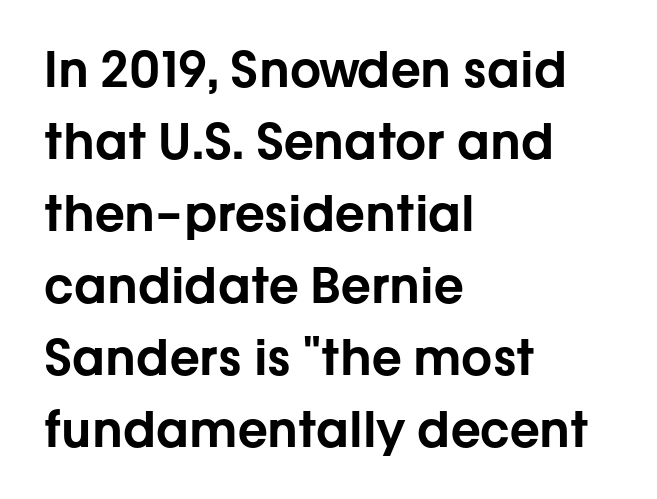
Q: Is the text italic (slanted)? A: No, it is upright.
Q: Is the typeface a serif or a sans-serif typeface? A: Sans-serif.
Q: Is the text underlined? A: No.
Q: How is the paragraph aligned? A: Left-aligned.
Q: Is the spacing between letters normal or unusually wide? A: Normal.
Q: Is the spacing between lines tight, normal or loose? A: Normal.
Q: Width (condensed, normal, or wide)? A: Normal.
Q: Stroke contrast? A: Low.
Q: x-height? A: Medium.
Q: Monospaced? A: No.
